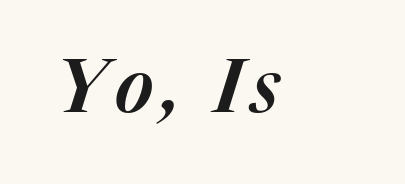
The image shows 75 px text type, italic (leaning right); set not underlined; medium stroke contrast and a medium x-height.
